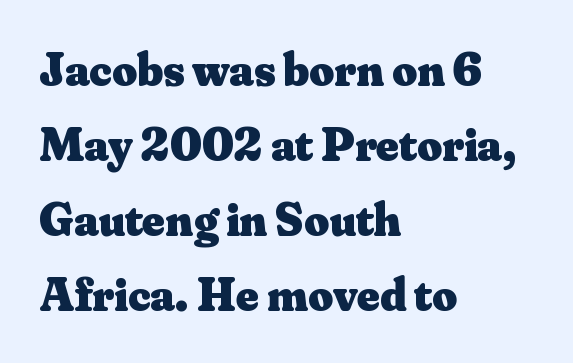
Q: Is the text bold? A: Yes.
Q: Is the text italic (slanted)? A: No, it is upright.
Q: Is the typeface a serif or a sans-serif typeface? A: Serif.
Q: Is the text underlined? A: No.
Q: How is the paragraph aligned? A: Left-aligned.
Q: Is the spacing between letters normal or unusually wide? A: Normal.
Q: Is the spacing between lines tight, normal or loose? A: Normal.
Q: Width (condensed, normal, or wide)? A: Normal.
Q: Stroke contrast? A: Medium.
Q: x-height? A: Small.
Q: Monospaced? A: No.
